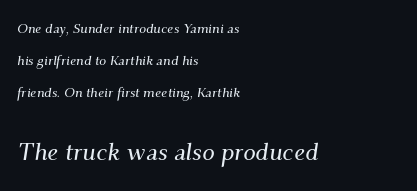
The face used here appears at its bigger size in the lower chunk. How are the letters spaced? Ordinarily, with no added tracking. In CSS terms this would be text-align: left. The passage shown is not underscored anywhere. The rendering uses a large line-height, opening up the rows. Slanted lettering throughout.
